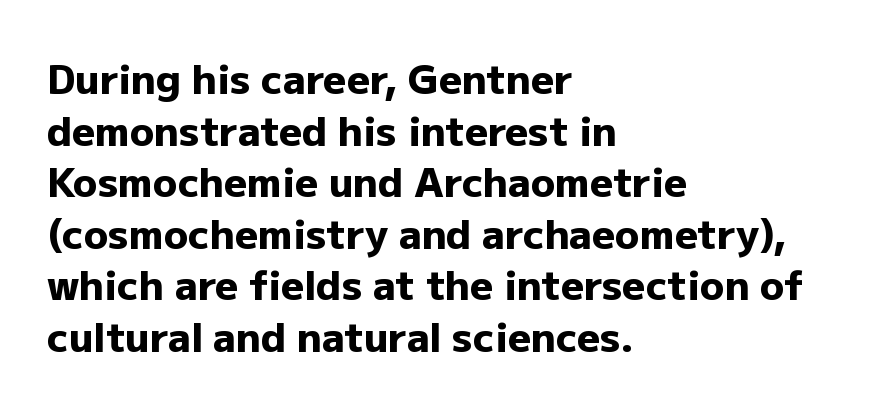
Q: Is the text bold? A: Yes.
Q: Is the text italic (slanted)? A: No, it is upright.
Q: Is the typeface a serif or a sans-serif typeface? A: Sans-serif.
Q: Is the text underlined? A: No.
Q: How is the paragraph aligned? A: Left-aligned.
Q: Is the spacing between letters normal or unusually wide? A: Normal.
Q: Is the spacing between lines tight, normal or loose? A: Normal.
Q: Width (condensed, normal, or wide)? A: Normal.
Q: Stroke contrast? A: Low.
Q: x-height? A: Medium.
Q: Monospaced? A: No.
